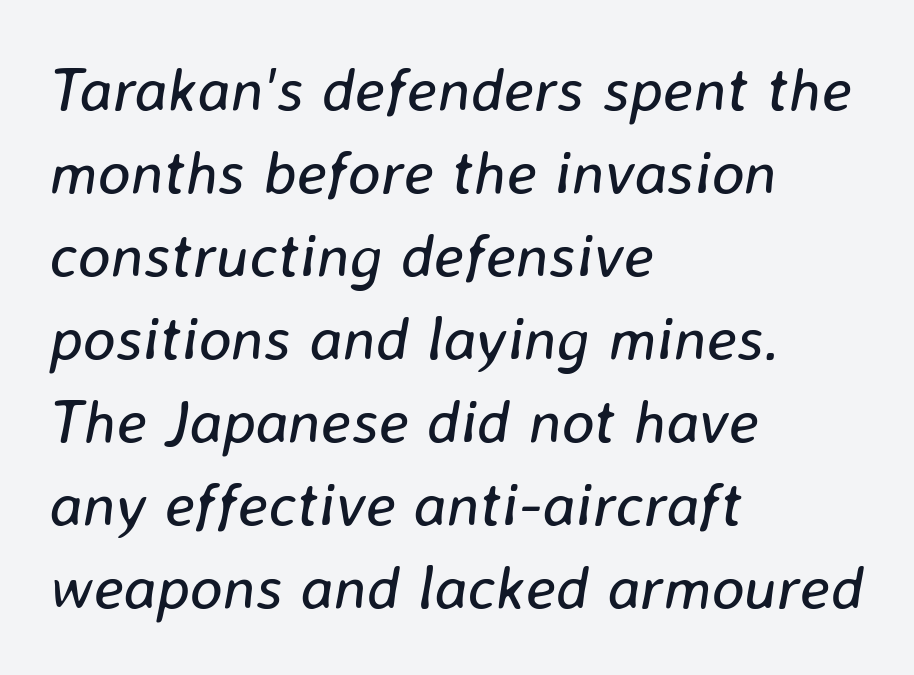
Q: Is the text bold? A: No.
Q: Is the text italic (slanted)? A: Yes, it leans right by about 8 degrees.
Q: Is the text underlined? A: No.
Q: How is the paragraph aligned? A: Left-aligned.
Q: Is the spacing between letters normal or unusually wide? A: Normal.
Q: Is the spacing between lines tight, normal or loose? A: Normal.
Q: Width (condensed, normal, or wide)? A: Normal.
Q: Stroke contrast? A: Low.
Q: x-height? A: Medium.
Q: Monospaced? A: No.
